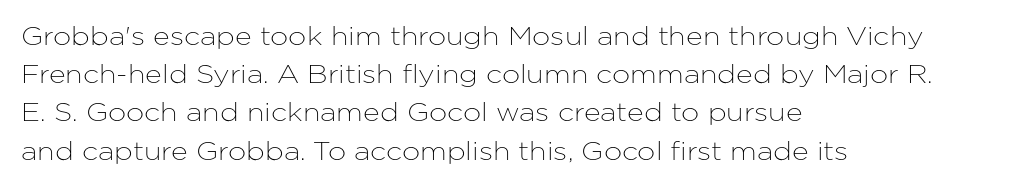
The image shows 26 px text type, upright; set left-aligned, normal line spacing (1.47x), normal letter spacing, not underlined.
